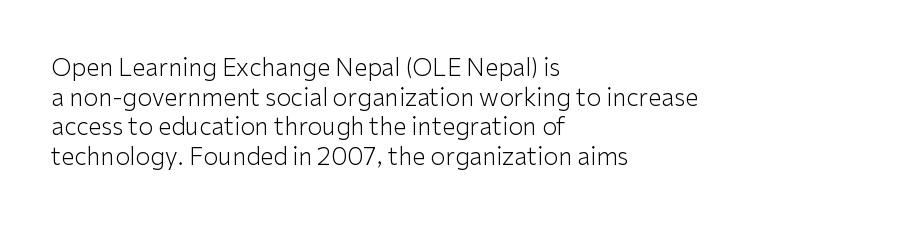
Q: Is the text bold? A: No.
Q: Is the text italic (slanted)? A: No, it is upright.
Q: Is the text underlined? A: No.
Q: How is the paragraph aligned? A: Left-aligned.
Q: Is the spacing between letters normal or unusually wide? A: Normal.
